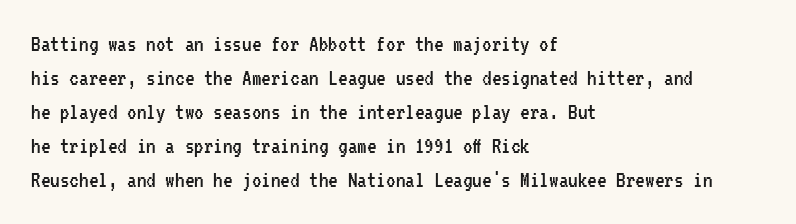
Just letters on the line, the space beneath them empty. The lines sit at an ordinary, default distance from one another. Reading down the block, your eye returns to a fixed left position each line. Think standard paragraph weight, or any step lighter than that.
